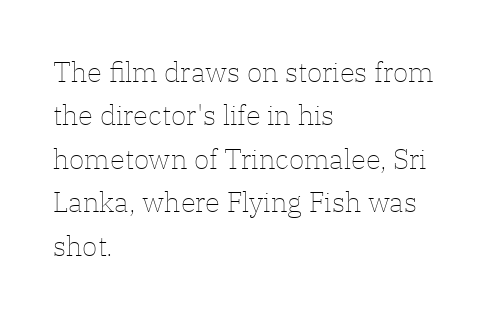
{"italic": "no", "bold": "no", "weight": "thin", "width": "normal", "stroke_contrast": "low", "x_height": "medium", "monospaced": "no", "underline": "no", "align": "left", "line_spacing": "normal", "line_spacing_ratio": 1.55, "letter_spacing": "normal", "letter_spacing_em": 0.0, "glyph_px": 28}
